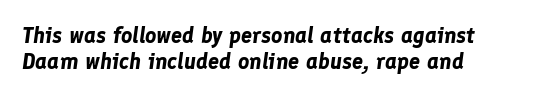
The image shows 22 px bold type, italic (leaning right); set left-aligned, line spacing 1.17x, normal letter spacing, not underlined.
